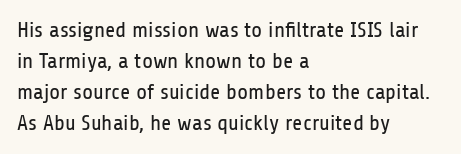
{"italic": "no", "bold": "no", "underline": "no", "align": "left", "line_spacing": "normal", "line_spacing_ratio": 1.41, "letter_spacing": "normal", "letter_spacing_em": 0.0, "glyph_px": 22}
